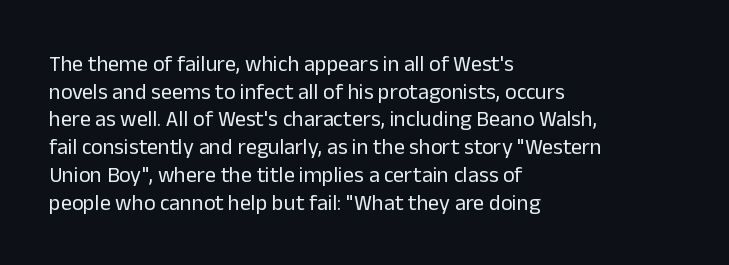
{"italic": "no", "bold": "no", "underline": "no", "align": "left", "line_spacing": "normal", "line_spacing_ratio": 1.26, "letter_spacing": "normal", "letter_spacing_em": 0.0, "glyph_px": 22}
